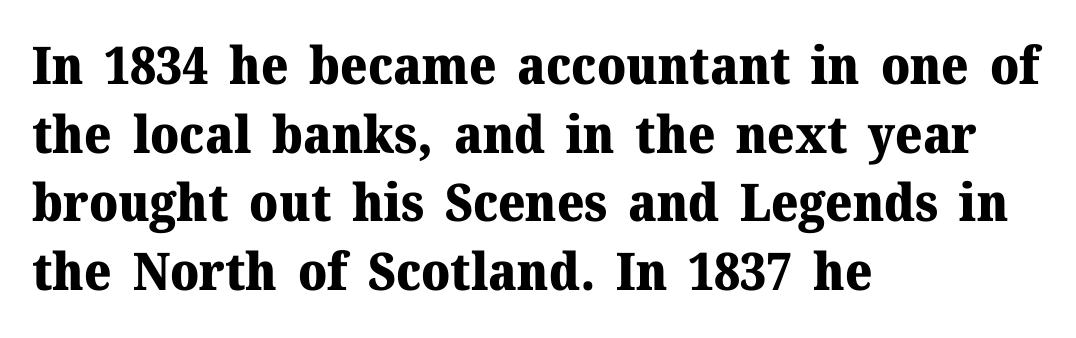
Q: Is the text bold? A: Yes.
Q: Is the text italic (slanted)? A: No, it is upright.
Q: Is the typeface a serif or a sans-serif typeface? A: Serif.
Q: Is the text underlined? A: No.
Q: How is the paragraph aligned? A: Left-aligned.
Q: Is the spacing between letters normal or unusually wide? A: Normal.
Q: Is the spacing between lines tight, normal or loose? A: Normal.
Q: Width (condensed, normal, or wide)? A: Normal.
Q: Stroke contrast? A: Medium.
Q: x-height? A: Medium.
Q: Monospaced? A: No.
